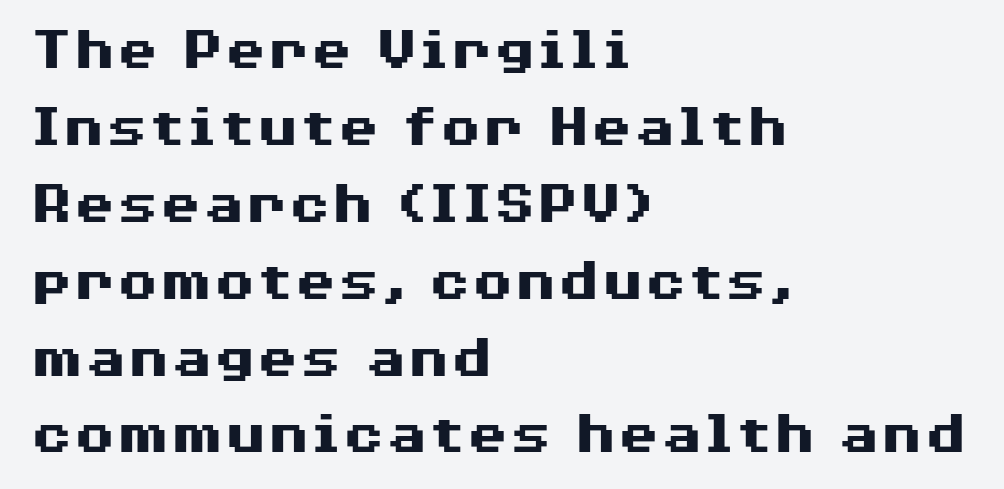
{"serif": "no", "italic": "no", "bold": "yes", "weight": "heavy", "width": "wide", "stroke_contrast": "medium", "x_height": "medium", "monospaced": "no", "underline": "no", "align": "left", "line_spacing_ratio": 1.24, "letter_spacing": "normal", "letter_spacing_em": 0.0, "glyph_px": 62}
